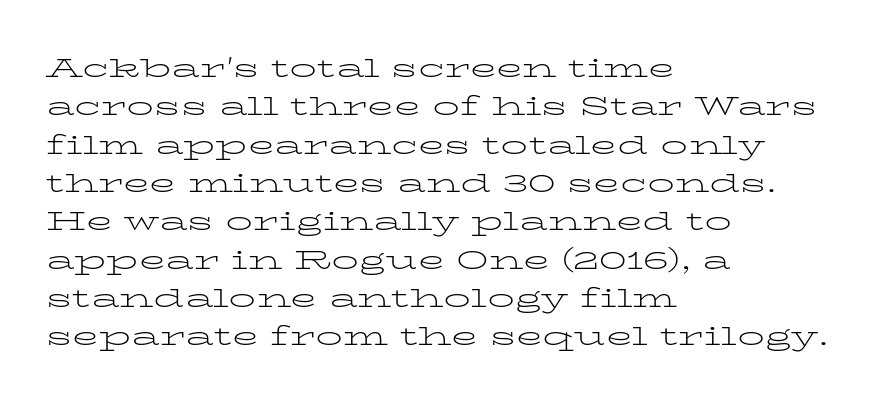
Q: Is the text bold? A: No.
Q: Is the text italic (slanted)? A: No, it is upright.
Q: Is the text underlined? A: No.
Q: How is the paragraph aligned? A: Left-aligned.
Q: Is the spacing between letters normal or unusually wide? A: Normal.
Q: Is the spacing between lines tight, normal or loose? A: Normal.
